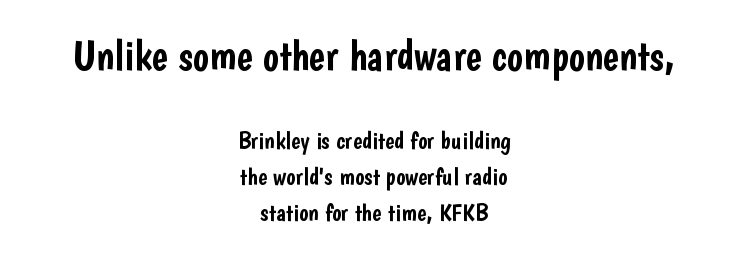
The image shows 43 px condensed sans-serif type, upright; set centered, normal line spacing (1.44x), normal letter spacing, not underlined; the first (top) block is 1.72x larger; low stroke contrast and a medium x-height.
